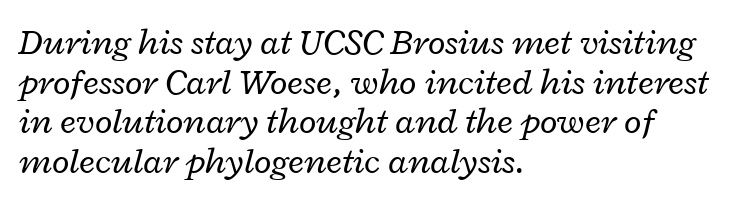
This sample has the flowing, uneven cadence of proportional lettering. Words float on clear page, feet unadorned. The lines are quadded left. Successive baselines arrive quickly, one right under another. Bold? No — there's no thickening of the strokes. Characters are canted at an angle relative to the baseline's perpendicular.
